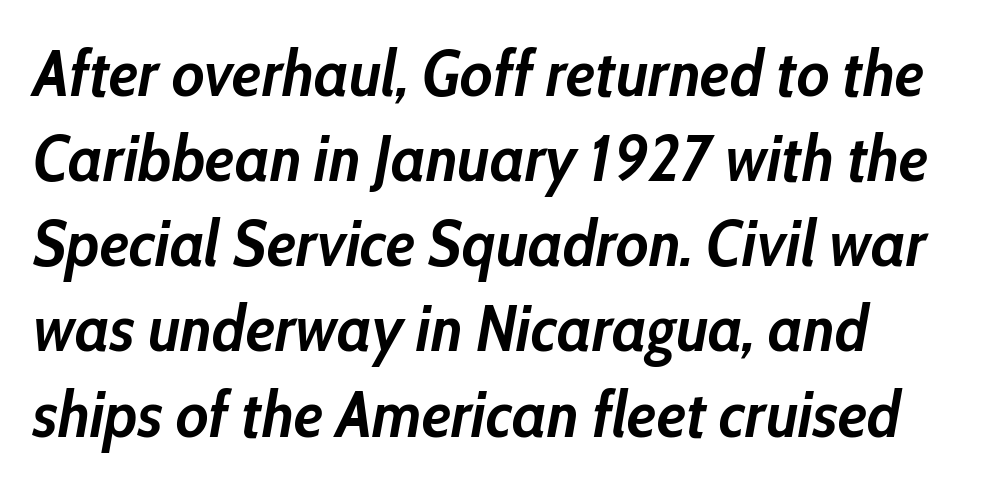
{"italic": "yes", "lean": "right", "slant_degrees": 10, "bold": "yes", "weight": "semibold", "width": "condensed", "stroke_contrast": "low", "x_height": "medium", "monospaced": "no", "underline": "no", "align": "left", "line_spacing": "normal", "line_spacing_ratio": 1.31, "letter_spacing": "normal", "letter_spacing_em": 0.0, "glyph_px": 65}
